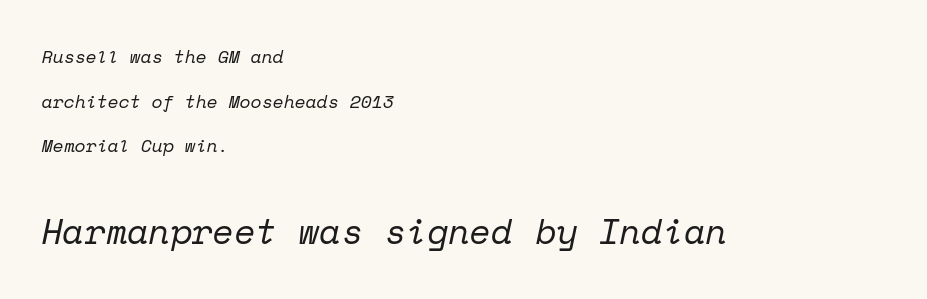
Q: Is the text bold? A: No.
Q: Is the text italic (slanted)? A: Yes, it leans right by about 12 degrees.
Q: Is the typeface a serif or a sans-serif typeface? A: Serif.
Q: Is the text underlined? A: No.
Q: How is the paragraph aligned? A: Left-aligned.
Q: Is the spacing between letters normal or unusually wide? A: Normal.
Q: Is the spacing between lines tight, normal or loose? A: Loose.
Q: Which block of text is set in a larger size, the first (top) or the second (bottom)? A: The second (bottom) one.
Q: Width (condensed, normal, or wide)? A: Normal.
Q: Stroke contrast? A: Low.
Q: x-height? A: Medium.
Q: Monospaced? A: Yes.
